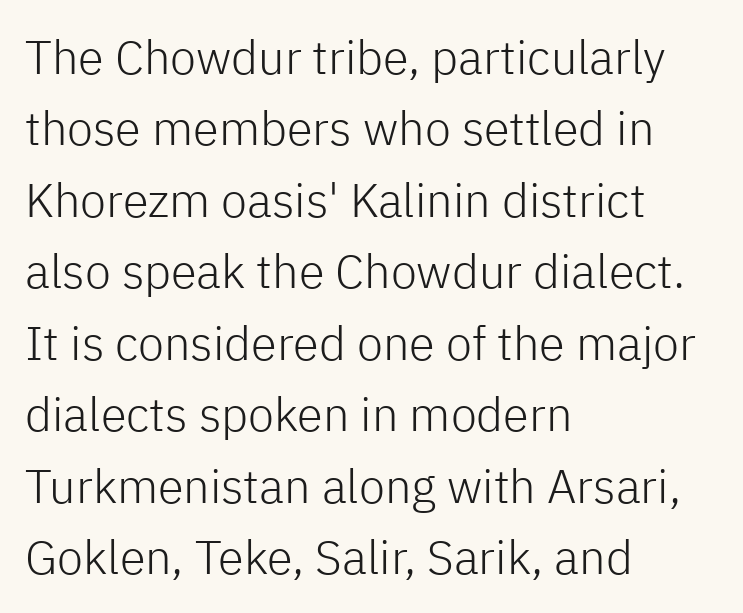
{"serif": "no", "italic": "no", "bold": "no", "weight": "light", "width": "normal", "stroke_contrast": "low", "x_height": "medium", "monospaced": "no", "underline": "no", "align": "left", "line_spacing": "normal", "line_spacing_ratio": 1.52, "letter_spacing": "normal", "letter_spacing_em": 0.0, "glyph_px": 47}
